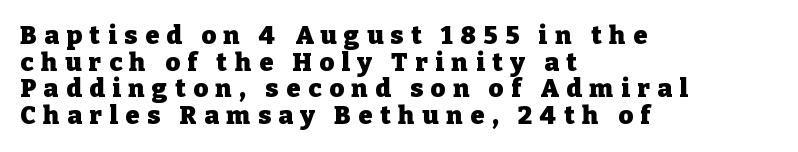
The image shows 25 px bold type, upright; set left-aligned, tight line spacing (1.07x), unusually wide letter spacing (+0.31 em), not underlined.
